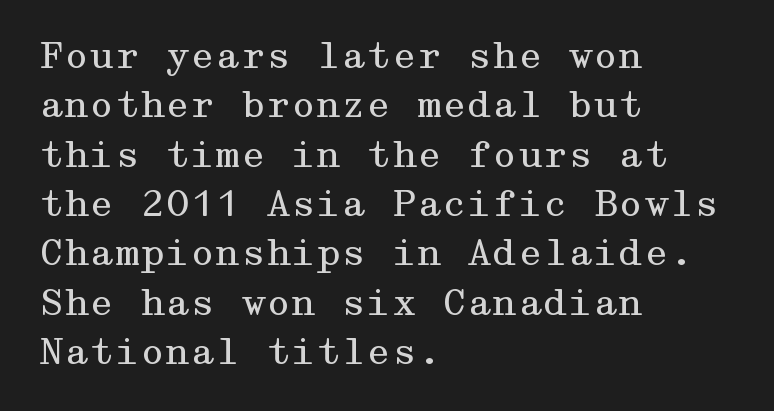
{"serif": "yes", "italic": "no", "bold": "no", "weight": "regular", "width": "wide", "stroke_contrast": "medium", "x_height": "medium", "underline": "no", "align": "left", "line_spacing": "normal", "line_spacing_ratio": 1.37, "letter_spacing": "normal", "letter_spacing_em": 0.0, "glyph_px": 36}
